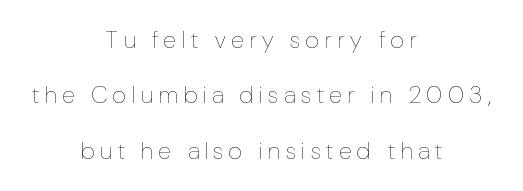
Lines of text with bare space underneath. The strokes carry an ordinary text weight at most. Tracking here is generous; glyphs stand well apart from one another. Rows of type keep a wide berth in the vertical direction. The typesetter chose a symmetrical, centered arrangement here.
